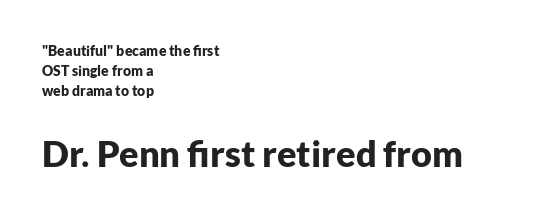
Q: Is the text bold? A: Yes.
Q: Is the text italic (slanted)? A: No, it is upright.
Q: Is the typeface a serif or a sans-serif typeface? A: Sans-serif.
Q: Is the text underlined? A: No.
Q: How is the paragraph aligned? A: Left-aligned.
Q: Is the spacing between letters normal or unusually wide? A: Normal.
Q: Is the spacing between lines tight, normal or loose? A: Normal.
Q: Which block of text is set in a larger size, the first (top) or the second (bottom)? A: The second (bottom) one.
Q: Width (condensed, normal, or wide)? A: Normal.
Q: Stroke contrast? A: Low.
Q: x-height? A: Medium.
Q: Monospaced? A: No.
